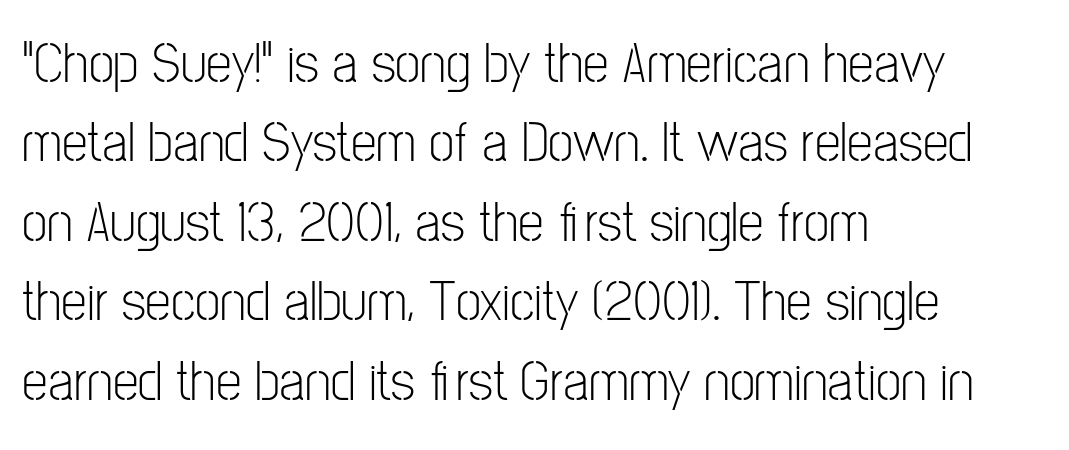
The image shows 58 px light, condensed sans-serif type, upright; set left-aligned, normal line spacing (1.37x), normal letter spacing, not underlined; low stroke contrast and a medium x-height.
